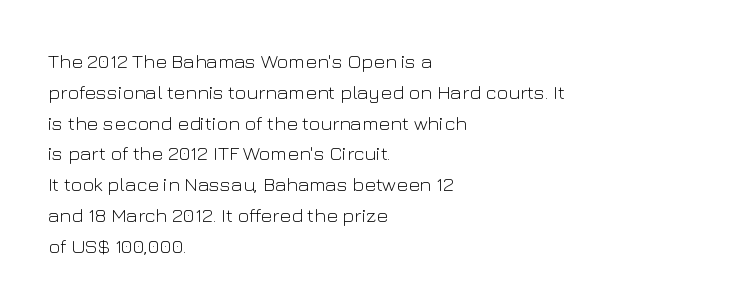
Q: Is the text bold? A: No.
Q: Is the text italic (slanted)? A: No, it is upright.
Q: Is the text underlined? A: No.
Q: How is the paragraph aligned? A: Left-aligned.
Q: Is the spacing between letters normal or unusually wide? A: Normal.
Q: Is the spacing between lines tight, normal or loose? A: Normal.
